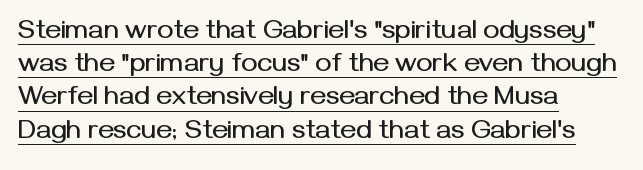
The image shows 27 px text type, upright; set left-aligned, line spacing 1.23x, normal letter spacing, underlined.
